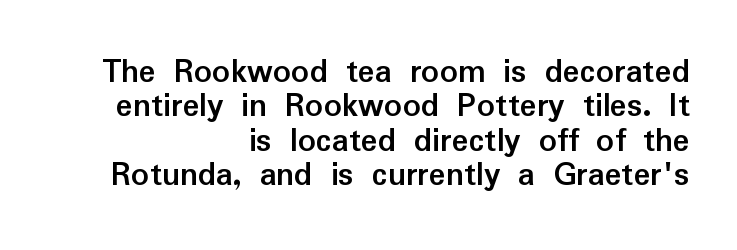
You'd pick this weight for a headline — it's a proper bold. Compared with typical body copy, the letter spacing here is the same. Is this a fixed-width face? No — the glyphs have proportional, varying widths. Serif or sans? Sans — the stroke terminals are bare. The zone under the glyphs is completely vacant. Rendered with straight, roman letterforms.
